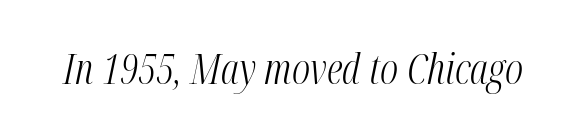
The image shows 41 px light, condensed type, italic (leaning right); set normal letter spacing, not underlined; medium stroke contrast and a medium x-height.
